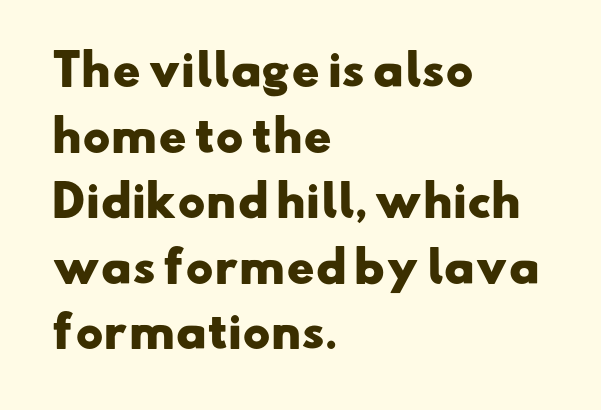
The image shows 42 px heavy, wide sans-serif type; set left-aligned, normal line spacing (1.56x), normal letter spacing, not underlined; low stroke contrast and a small x-height.
